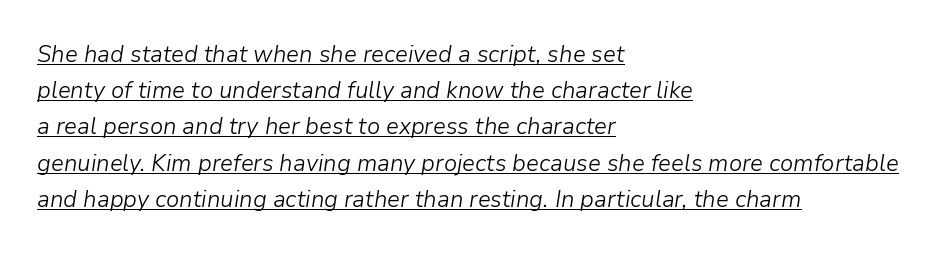
{"italic": "yes", "lean": "right", "slant_degrees": 9, "bold": "no", "underline": "yes", "align": "left", "line_spacing": "normal", "line_spacing_ratio": 1.51, "letter_spacing": "normal", "letter_spacing_em": 0.0, "glyph_px": 24}
